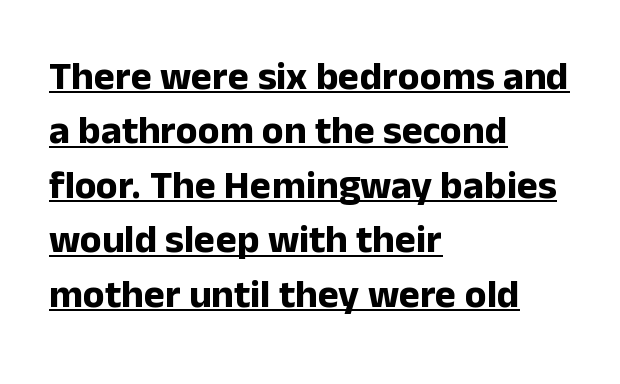
The image shows 40 px bold sans-serif type, upright; set left-aligned, normal line spacing (1.36x), normal letter spacing, underlined; low stroke contrast and a medium x-height.
